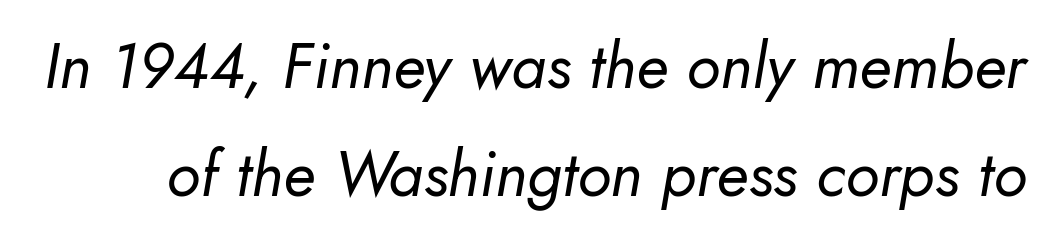
The image shows 63 px regular-weight type, italic (leaning right); set line spacing 1.71x, normal letter spacing, not underlined; low stroke contrast and a small x-height.
